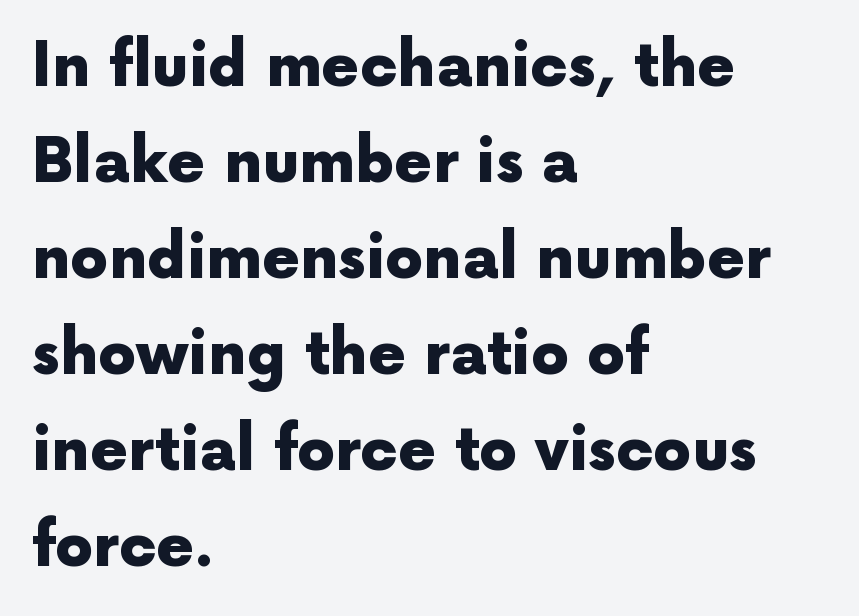
The image shows 60 px heavy sans-serif type, upright; set left-aligned, normal line spacing (1.6x), normal letter spacing, not underlined; a medium x-height.
